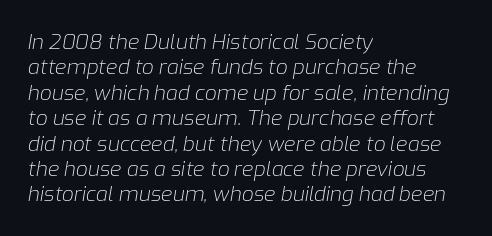
{"italic": "yes", "lean": "right", "slant_degrees": 9, "bold": "no", "underline": "no", "align": "left", "line_spacing_ratio": 1.21, "letter_spacing": "normal", "letter_spacing_em": 0.0, "glyph_px": 21}
